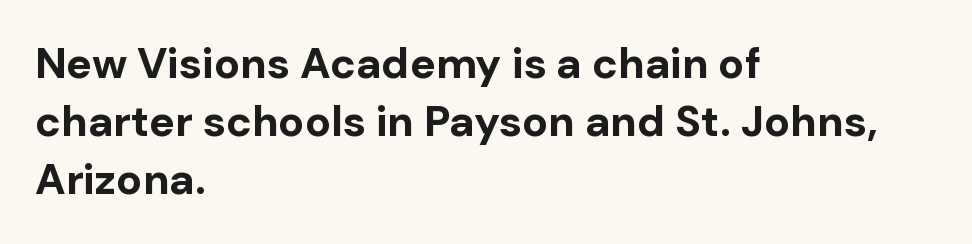
The image shows 43 px bold sans-serif type, upright; set left-aligned, normal line spacing (1.35x), normal letter spacing, not underlined; low stroke contrast and a medium x-height.
